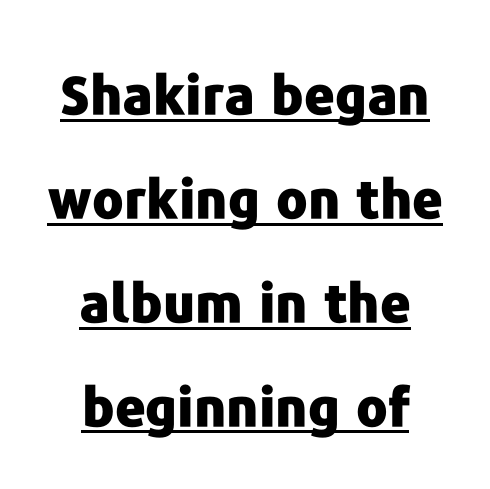
The image shows 53 px heavy sans-serif type, upright; set centered, loose line spacing (1.96x), normal letter spacing, underlined; low stroke contrast and a medium x-height.
